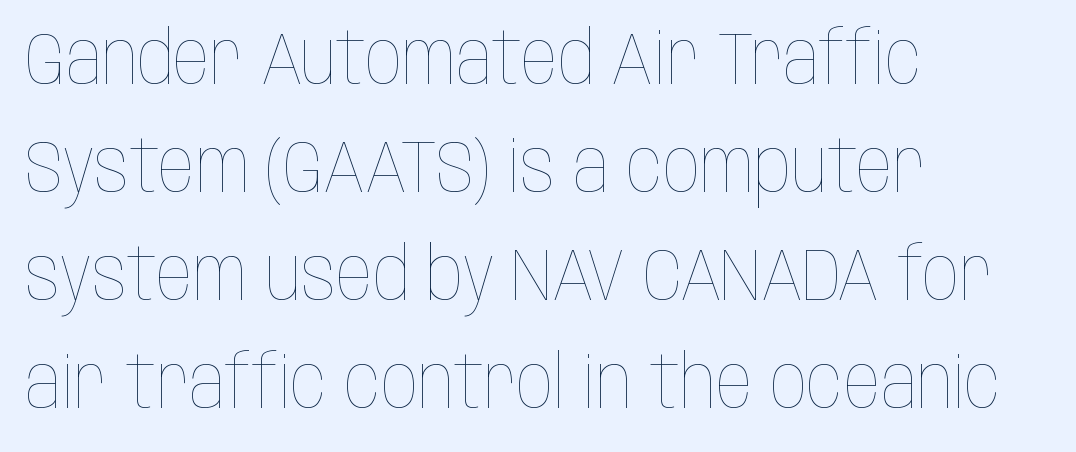
Q: Is the text bold? A: No.
Q: Is the text italic (slanted)? A: No, it is upright.
Q: Is the text underlined? A: No.
Q: How is the paragraph aligned? A: Left-aligned.
Q: Is the spacing between letters normal or unusually wide? A: Normal.
Q: Is the spacing between lines tight, normal or loose? A: Normal.
Q: Width (condensed, normal, or wide)? A: Condensed.
Q: Stroke contrast? A: Low.
Q: x-height? A: Large.
Q: Monospaced? A: No.
